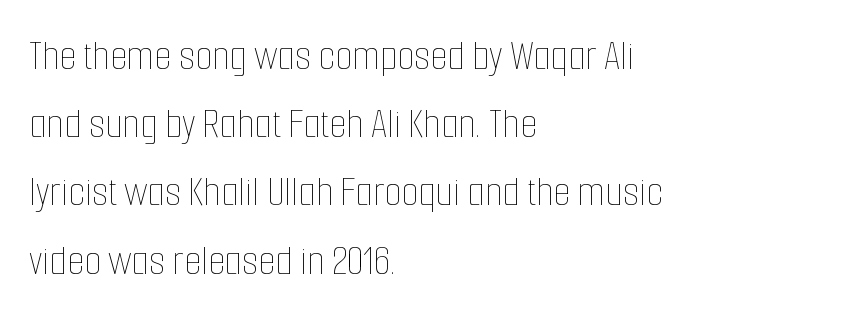
{"italic": "no", "bold": "no", "weight": "thin", "width": "condensed", "stroke_contrast": "low", "x_height": "medium", "monospaced": "no", "underline": "no", "align": "left", "line_spacing": "normal", "line_spacing_ratio": 1.55, "letter_spacing": "normal", "letter_spacing_em": 0.0, "glyph_px": 44}
